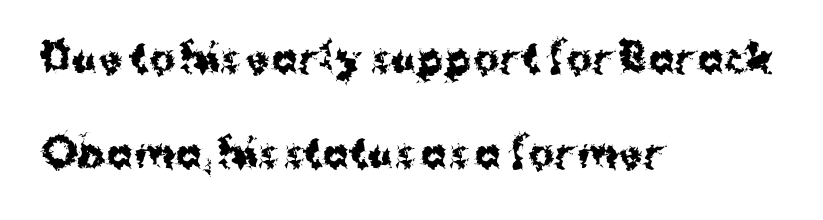
The image shows 39 px bold sans-serif type, upright; set left-aligned, loose line spacing (2.44x), normal letter spacing, not underlined; medium stroke contrast and a medium x-height.
